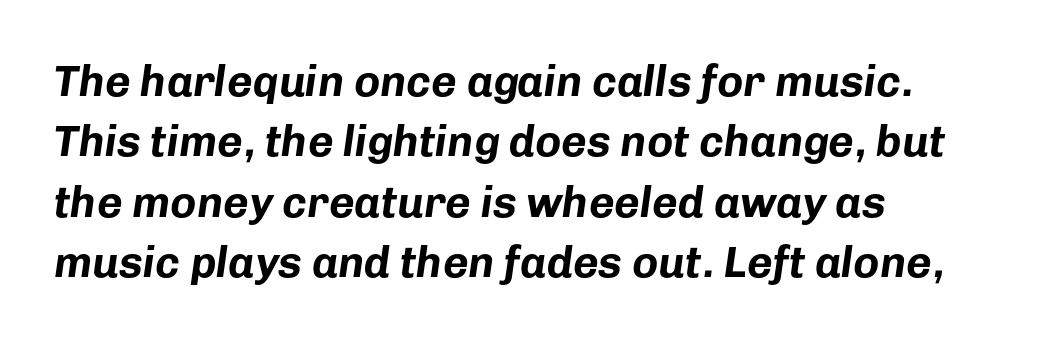
The image shows 44 px bold type, italic (leaning right); set left-aligned, normal line spacing (1.37x), normal letter spacing, not underlined; low stroke contrast and a medium x-height.
